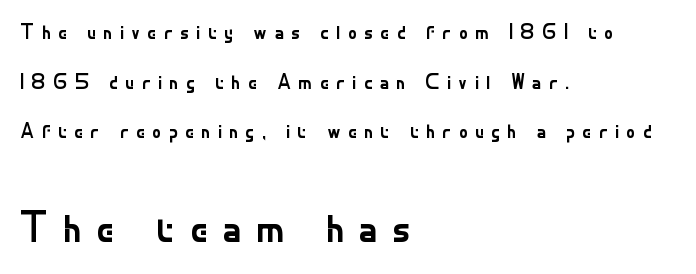
The image shows 45 px regular-weight sans-serif type, upright; set left-aligned, loose line spacing (2.26x), unusually wide letter spacing (+0.32 em), not underlined; the second (bottom) block is 2.05x larger; low stroke contrast and a small x-height.
